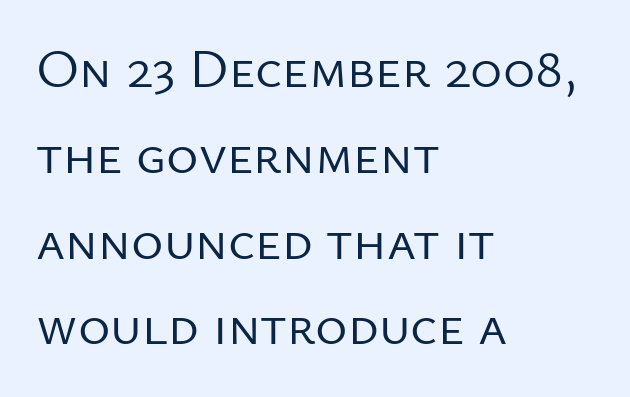
Plain, unruled lines of type. Notice how descenders clear the ascenders below comfortably — that's standard leading. Grotesque or geometric, the face here clearly has no serifs. Every character sits straight up, as roman type does. In terms of letterspacing, this is plain default setting. Think standard paragraph weight, or any step lighter than that.
